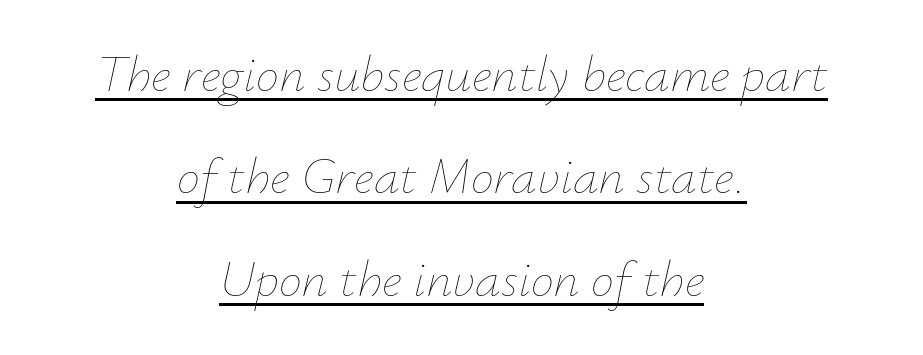
Stroke thickness stays within the range of a standard reading face or lighter. Underlined type. The gaps between neighbouring characters are ordinary and unremarkable. The passage shown stacks its lines with a broad gap. Here the designer chose a conventional face with non-uniform glyph widths. Each line is balanced around a shared central axis.
